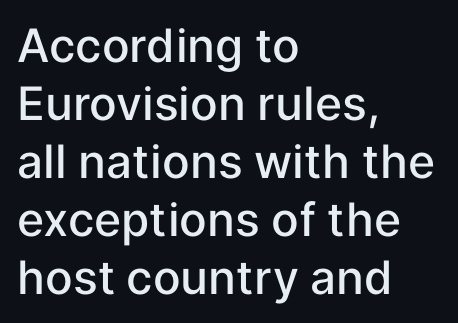
The image shows 46 px semibold sans-serif type, upright; set left-aligned, normal line spacing (1.26x), normal letter spacing, not underlined; low stroke contrast and a medium x-height.
